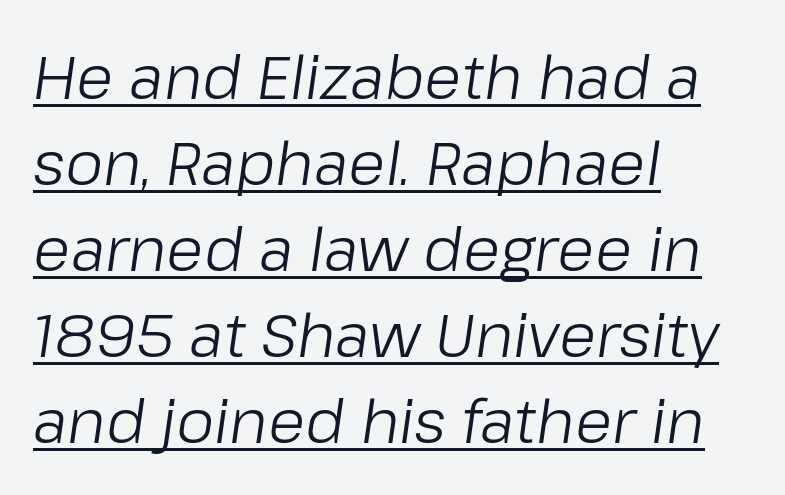
The image shows 61 px light type, italic (leaning right); set left-aligned, normal line spacing (1.41x), normal letter spacing, underlined; low stroke contrast and a medium x-height.
